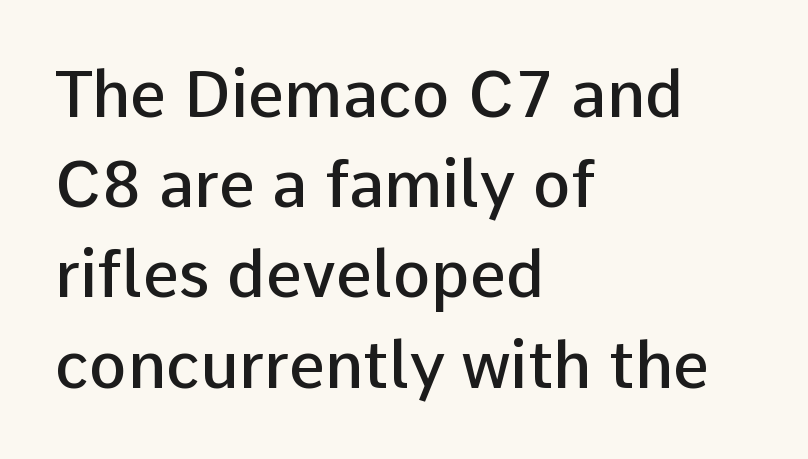
{"serif": "no", "italic": "no", "bold": "semi", "weight": "semibold", "width": "normal", "stroke_contrast": "low", "x_height": "medium", "monospaced": "no", "underline": "no", "align": "left", "line_spacing": "normal", "line_spacing_ratio": 1.41, "letter_spacing": "normal", "letter_spacing_em": 0.0, "glyph_px": 64}
